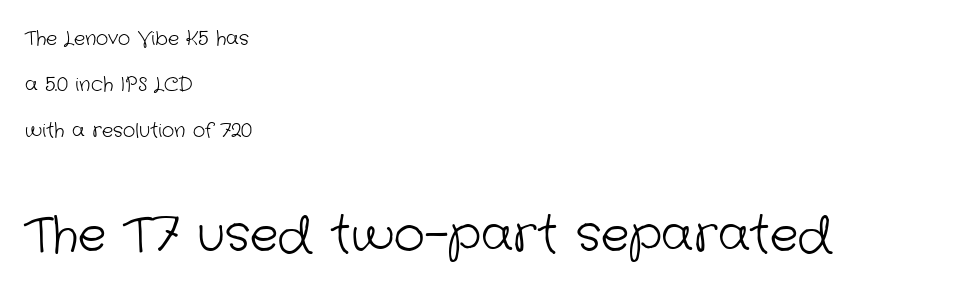
The strokes carry an ordinary text weight at most. Reading down the block, your eye returns to a fixed left position each line. The letterforms sit shoulder to shoulder at normal distance. Regarding leading, the lines here are spaced well apart. The second block has been scaled up relative to the first. Quick note: underline off.
